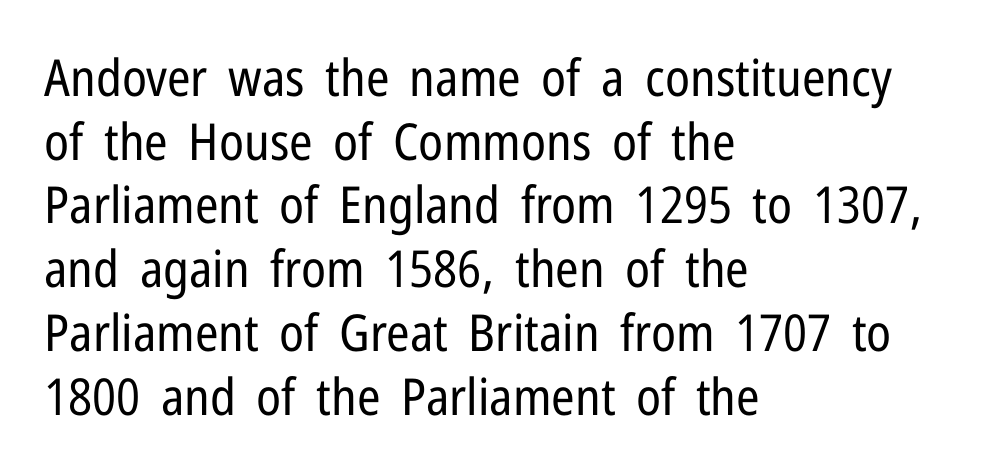
A typesetter would call this proportional, since set widths differ per character. The strokes are not fattened; the text isn't bold. The setting favours the left margin, as ordinary paragraphs usually do. The type is set solid horizontally, with unmodified tracking.
